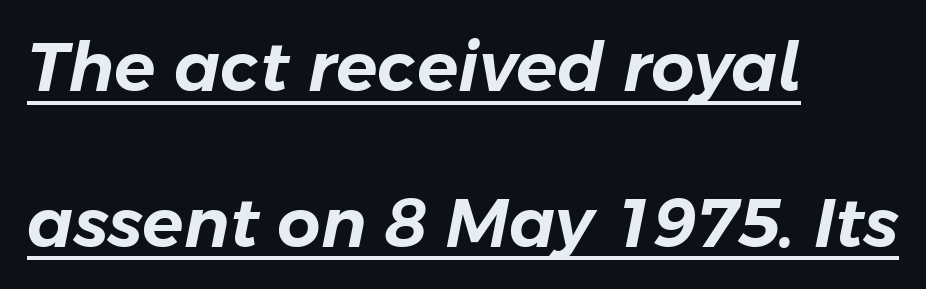
The line-height multiplier appears high, well above default. Yep, that's italic — everything's leaning. In terms of letterspacing, this is plain default setting. Character widths vary here, with narrow letters taking less room than wide ones.
